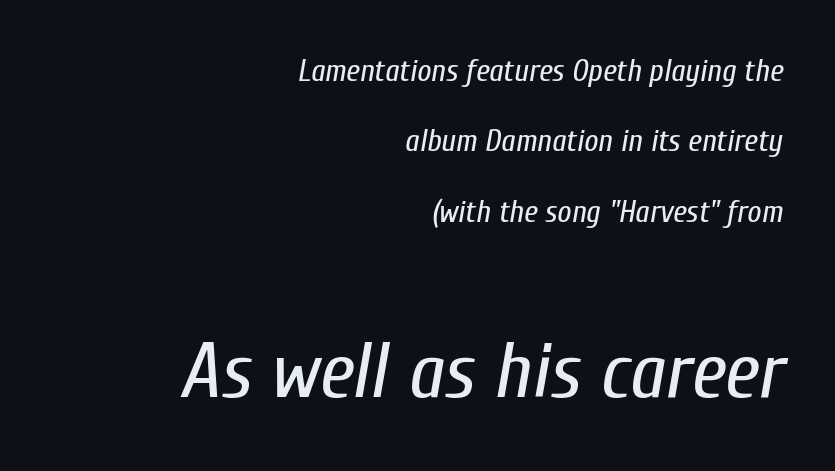
Q: Is the text bold? A: No.
Q: Is the text italic (slanted)? A: Yes, it leans right by about 10 degrees.
Q: Is the text underlined? A: No.
Q: How is the paragraph aligned? A: Right-aligned.
Q: Is the spacing between letters normal or unusually wide? A: Normal.
Q: Is the spacing between lines tight, normal or loose? A: Loose.
Q: Which block of text is set in a larger size, the first (top) or the second (bottom)? A: The second (bottom) one.
Q: Width (condensed, normal, or wide)? A: Condensed.
Q: Stroke contrast? A: Low.
Q: x-height? A: Medium.
Q: Monospaced? A: No.
